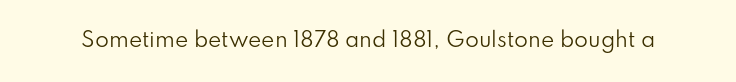
Posture: upright roman. Short note: letters normally spaced. The weight would be labelled regular, book, light, or lighter still. Lines of text with bare space underneath.
